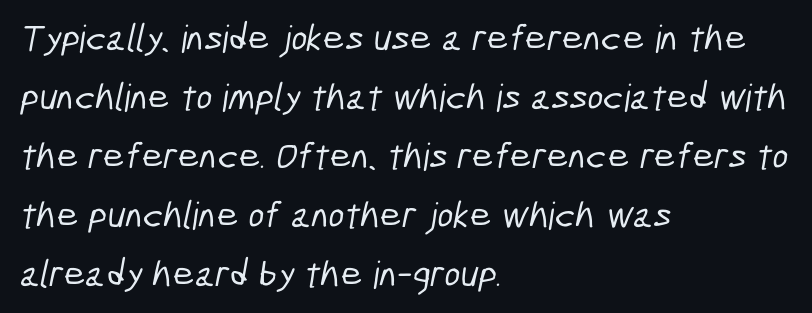
The face used here is a sans, in the tradition of grotesques and geometrics. No word sits above an underline. Each letter keeps its own natural width here, so spacing adapts to shape. Each new line begins a customary step beneath the previous one. Caption: standard tracking, unaltered.
